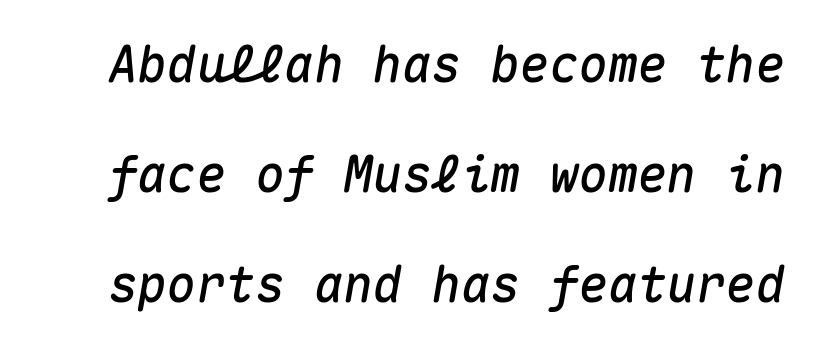
A bare baseline throughout the passage. Every character here occupies the same horizontal width, giving the sample a typewriter-like rhythm. What stands out about the letter spacing? Nothing — it is the standard amount. There's an unmistakable incline to the writing here.
